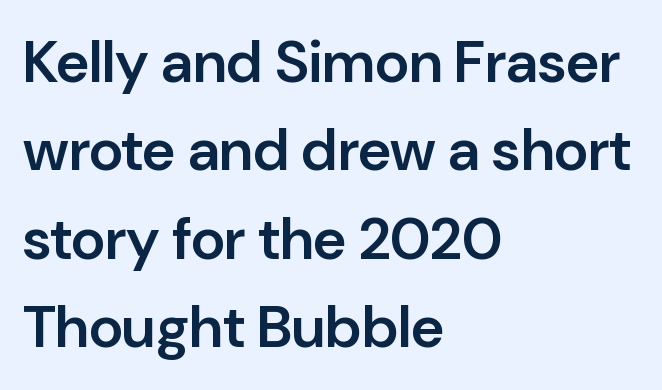
Q: Is the text bold? A: Semi-bold.
Q: Is the text italic (slanted)? A: No, it is upright.
Q: Is the typeface a serif or a sans-serif typeface? A: Sans-serif.
Q: Is the text underlined? A: No.
Q: How is the paragraph aligned? A: Left-aligned.
Q: Is the spacing between letters normal or unusually wide? A: Normal.
Q: Is the spacing between lines tight, normal or loose? A: Normal.
Q: Width (condensed, normal, or wide)? A: Normal.
Q: Stroke contrast? A: Low.
Q: x-height? A: Medium.
Q: Monospaced? A: No.
